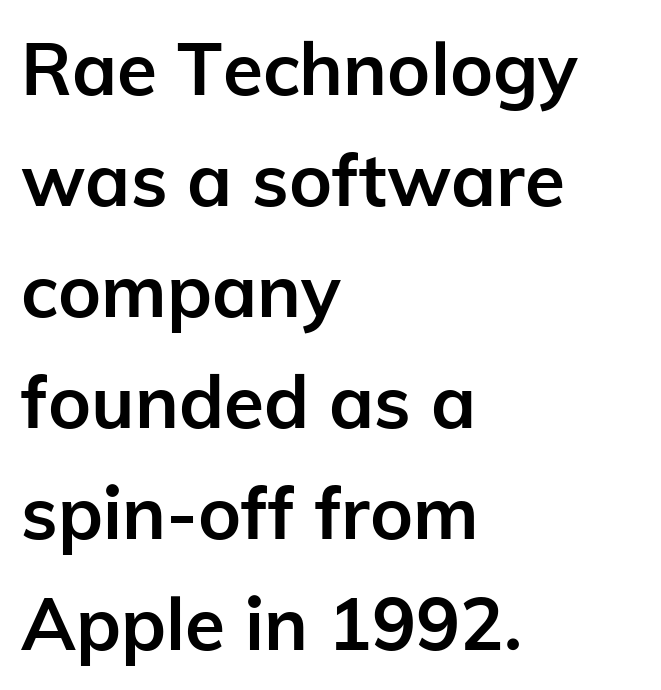
The image shows 73 px semibold sans-serif type, upright; set left-aligned, normal line spacing (1.52x), normal letter spacing, not underlined; low stroke contrast and a medium x-height.
